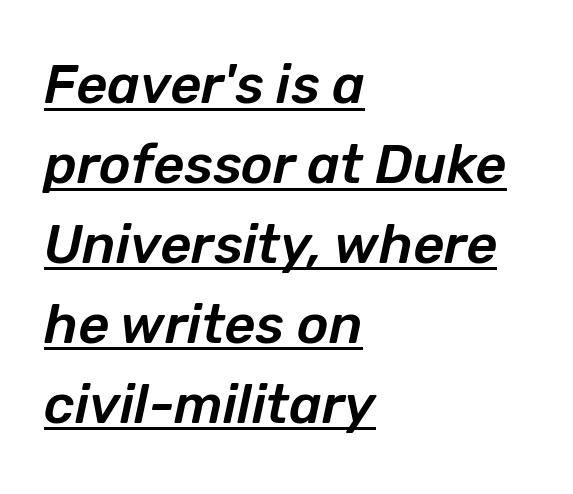
In CSS terms this would be text-align: left. Like a heading marked for emphasis, these lines bear an underscore. Evenly set lines give the paragraph a standard silhouette. Between one letter and the next there's only the usual sliver of space. You could not count columns in this text — the font is proportionally spaced.
